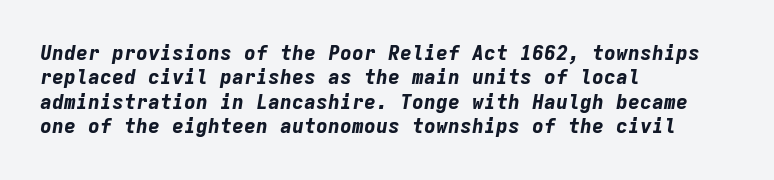
Standard letterfit; no display-style spreading of the glyphs. You can tell it's italic because the verticals aren't actually vertical. Students, this is bold: see how much ink each stroke carries. Unmarked baselines from the first word to the last. These lines are set flush left with a ragged right edge.
